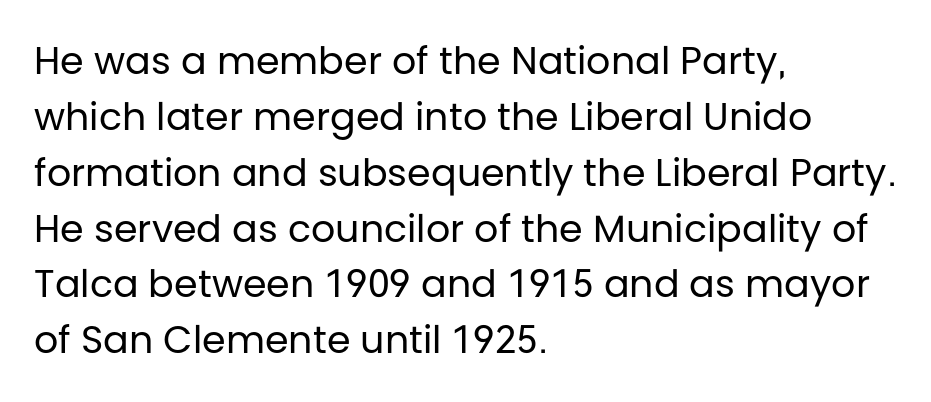
Q: Is the text bold? A: No.
Q: Is the text italic (slanted)? A: No, it is upright.
Q: Is the typeface a serif or a sans-serif typeface? A: Sans-serif.
Q: Is the text underlined? A: No.
Q: How is the paragraph aligned? A: Left-aligned.
Q: Is the spacing between letters normal or unusually wide? A: Normal.
Q: Is the spacing between lines tight, normal or loose? A: Normal.
Q: Width (condensed, normal, or wide)? A: Normal.
Q: Stroke contrast? A: Low.
Q: x-height? A: Large.
Q: Monospaced? A: No.
